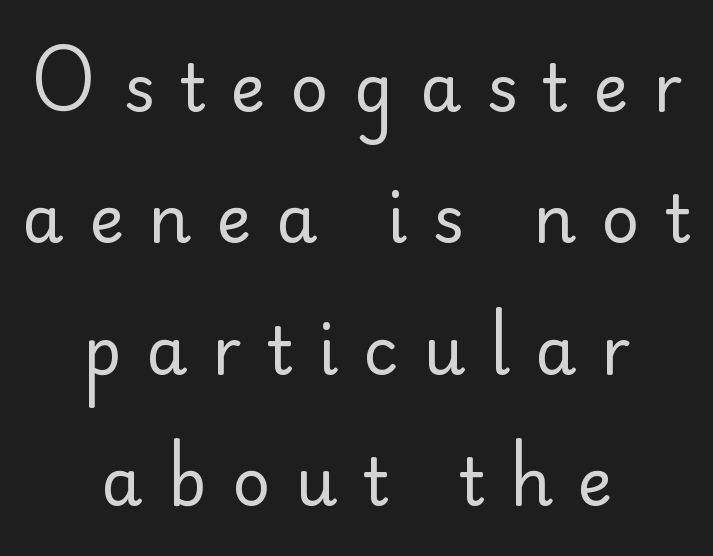
{"serif": "no", "italic": "no", "bold": "no", "weight": "regular", "width": "normal", "stroke_contrast": "low", "x_height": "small", "monospaced": "no", "underline": "no", "align": "center", "line_spacing": "loose", "line_spacing_ratio": 1.99, "letter_spacing": "wide", "letter_spacing_em": 0.38, "glyph_px": 66}
